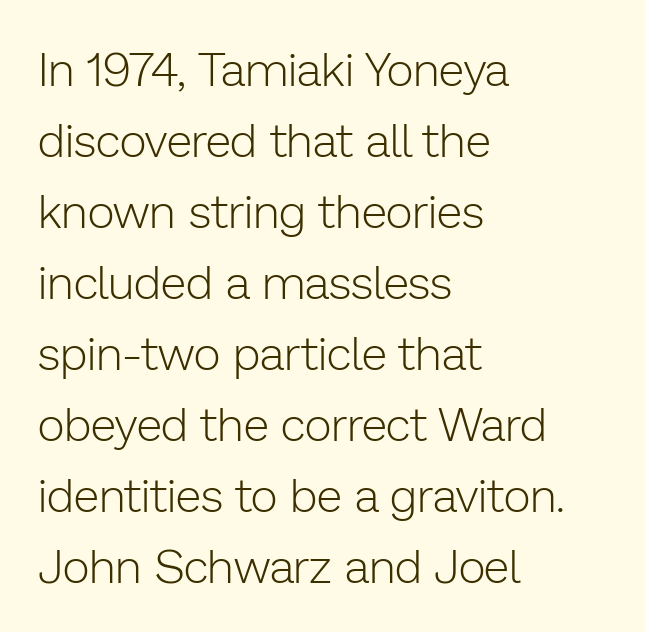
Q: Is the text bold? A: No.
Q: Is the text italic (slanted)? A: No, it is upright.
Q: Is the typeface a serif or a sans-serif typeface? A: Sans-serif.
Q: Is the text underlined? A: No.
Q: How is the paragraph aligned? A: Left-aligned.
Q: Is the spacing between letters normal or unusually wide? A: Normal.
Q: Is the spacing between lines tight, normal or loose? A: Normal.
Q: Width (condensed, normal, or wide)? A: Normal.
Q: Stroke contrast? A: Low.
Q: x-height? A: Medium.
Q: Monospaced? A: No.
